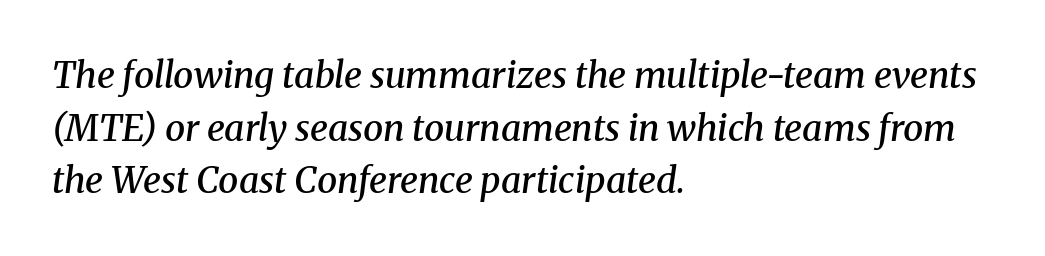
Rows of type keep a routine distance in the vertical direction. Note the varied advance widths — an 'i' is clearly narrower than an 'm'. Notice how the stems are inclined rather than vertical — that's the hallmark of italics. Inter-character spacing is left at the font's built-in metrics. Look at the stroke-to-counter ratio: somewhat heavy, a semibold.
